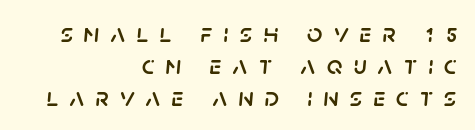
Loose tracking; the words dissolve into strings of separated letters. Horizontal alignment here is rightward, an uncommon choice for prose. Descender tails drop into unmarked territory. Looking at the ascenders, they clearly lean.
